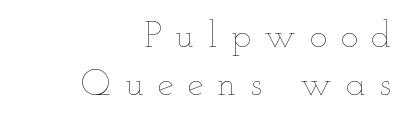
Q: Is the text bold? A: No.
Q: Is the text italic (slanted)? A: No, it is upright.
Q: Is the text underlined? A: No.
Q: How is the paragraph aligned? A: Right-aligned.
Q: Is the spacing between letters normal or unusually wide? A: Unusually wide.
Q: Is the spacing between lines tight, normal or loose? A: Normal.
Q: Width (condensed, normal, or wide)? A: Wide.
Q: Stroke contrast? A: Low.
Q: x-height? A: Small.
Q: Monospaced? A: No.
